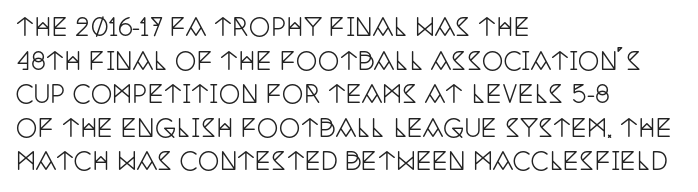
Q: Is the text italic (slanted)? A: No, it is upright.
Q: Is the text underlined? A: No.
Q: How is the paragraph aligned? A: Left-aligned.
Q: Is the spacing between letters normal or unusually wide? A: Normal.
Q: Is the spacing between lines tight, normal or loose? A: Normal.
